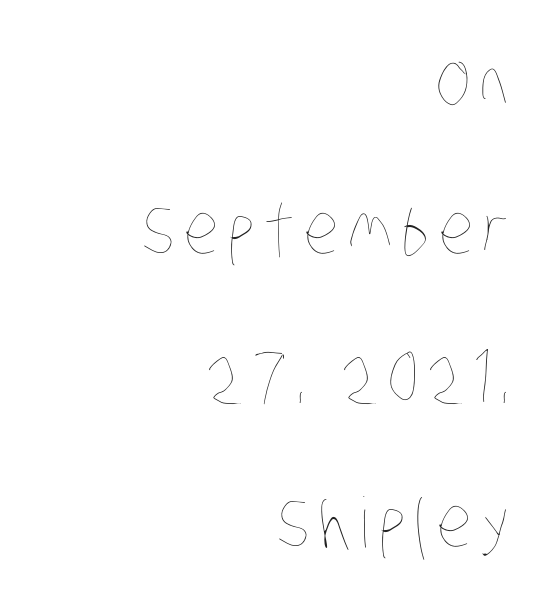
The image shows 69 px thin, condensed type; set right-aligned, loose line spacing (2.12x), not underlined; low stroke contrast and a large x-height.
